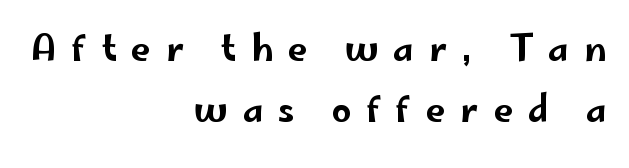
The image shows 35 px wide sans-serif type, upright; set right-aligned, line spacing 1.75x, unusually wide letter spacing (+0.42 em), not underlined; low stroke contrast and a small x-height.
